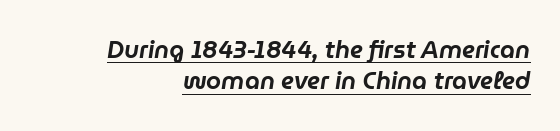
{"italic": "yes", "lean": "right", "slant_degrees": 9, "underline": "yes", "align": "right", "line_spacing": "normal", "line_spacing_ratio": 1.31, "letter_spacing": "normal", "letter_spacing_em": 0.0, "glyph_px": 24}
